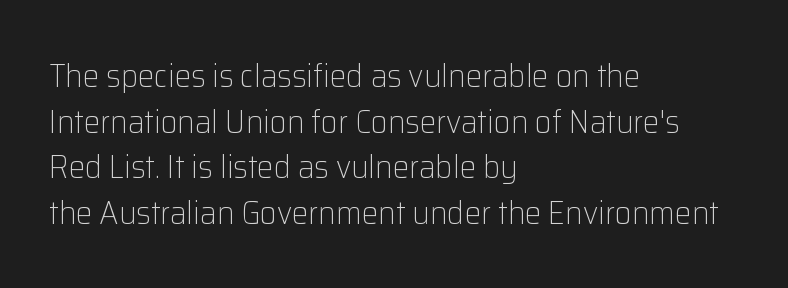
The image shows 33 px light sans-serif type, upright; set left-aligned, normal line spacing (1.38x), normal letter spacing, not underlined; low stroke contrast and a medium x-height.
